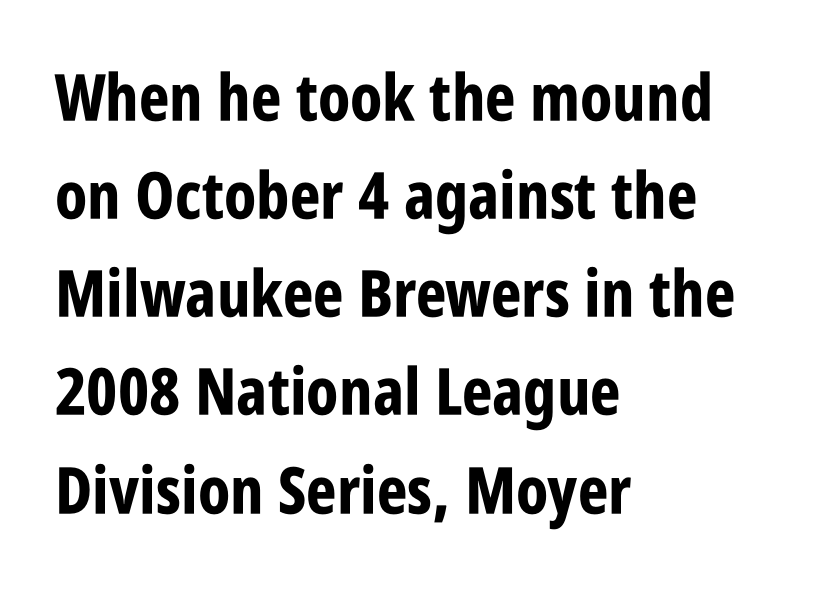
The image shows 65 px bold, condensed sans-serif type, upright; set left-aligned, normal line spacing (1.51x), normal letter spacing, not underlined; low stroke contrast and a large x-height.
